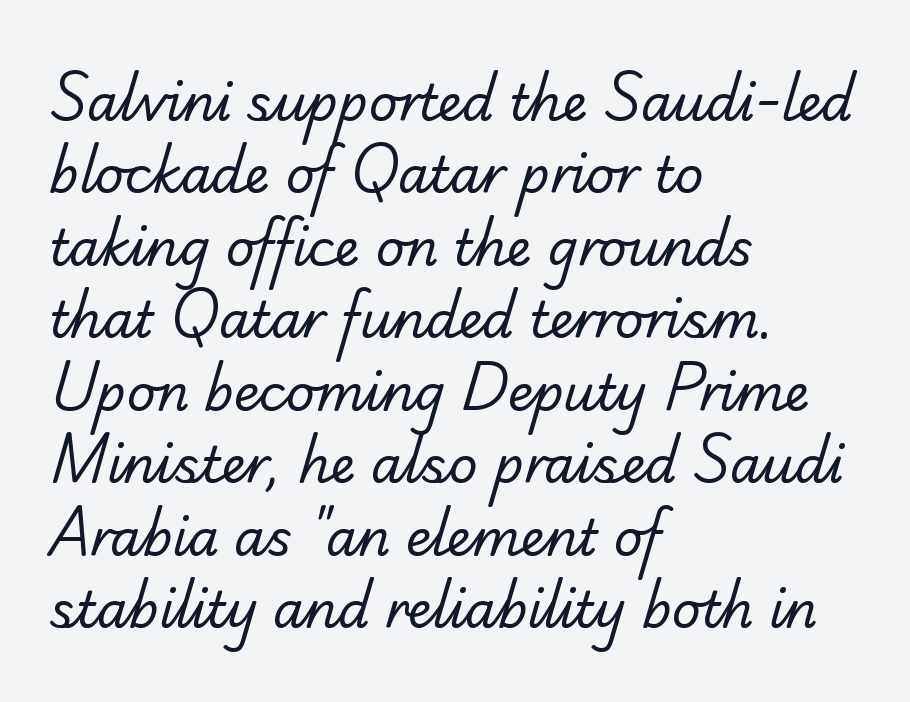
{"serif": "yes", "bold": "no", "weight": "regular", "width": "normal", "stroke_contrast": "low", "x_height": "small", "monospaced": "no", "underline": "no", "align": "left", "line_spacing": "normal", "line_spacing_ratio": 1.45, "letter_spacing": "normal", "letter_spacing_em": 0.0, "glyph_px": 50}
